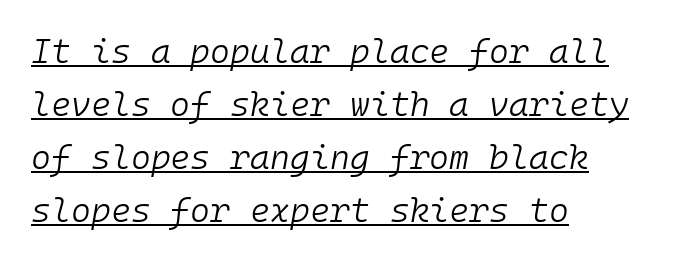
Here the designer chose a console-style face with uniform glyph widths. This block has exactly the height ordinary leading produces. How are the letters spaced? Ordinarily, with no added tracking. Compared with a centered layout, this one pins lines to the left instead. What decoration does the sample have? An underline. The typesetting does not lean heavy: it is not bold.
